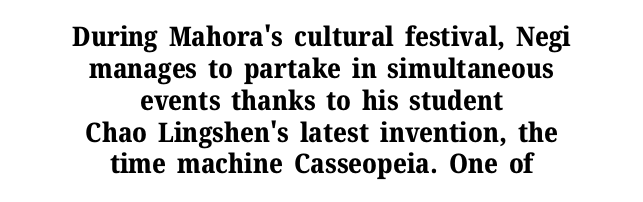
{"italic": "no", "bold": "yes", "underline": "no", "align": "center", "line_spacing_ratio": 1.18, "letter_spacing": "normal", "letter_spacing_em": 0.0, "glyph_px": 27}
